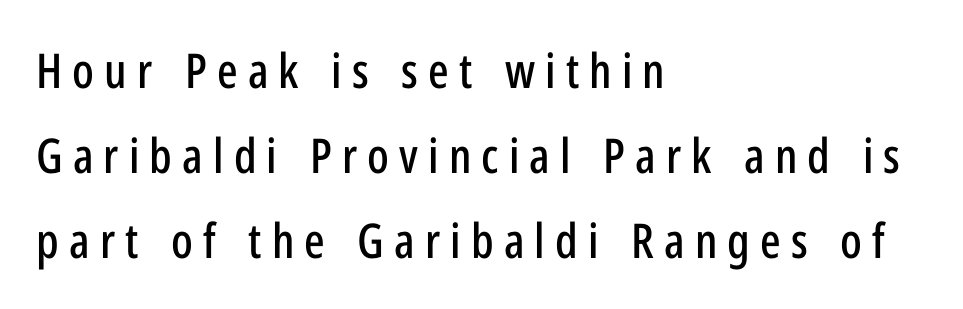
The image shows 48 px condensed sans-serif type, upright; set left-aligned, line spacing 1.77x, unusually wide letter spacing (+0.21 em), not underlined; low stroke contrast and a medium x-height.
